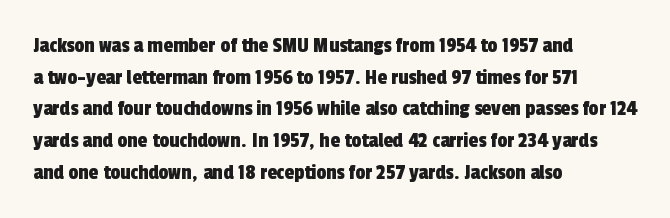
Typeset ragged right — the left edge is the straight one. In terms of letterspacing, this is plain default setting. Lines of text with bare space underneath. Horizontal bands of white between lines are of average thickness.
